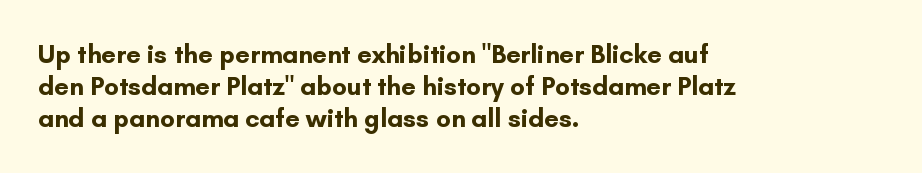
Descenders hang freely into open space. Rendered with straight, roman letterforms. The strokes are fattened all the way to bold. This rendering uses left alignment, leaving the right contour irregular.
